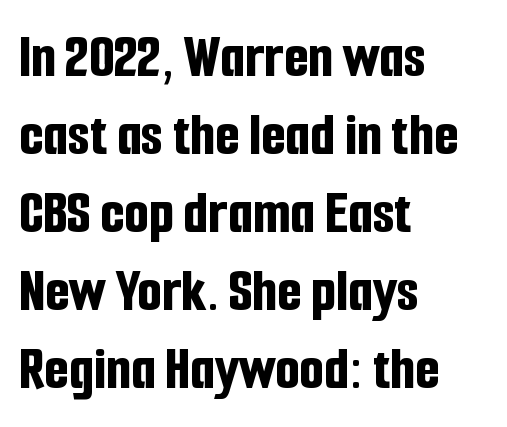
Q: Is the text bold? A: Yes.
Q: Is the text italic (slanted)? A: No, it is upright.
Q: Is the typeface a serif or a sans-serif typeface? A: Sans-serif.
Q: Is the text underlined? A: No.
Q: How is the paragraph aligned? A: Left-aligned.
Q: Is the spacing between letters normal or unusually wide? A: Normal.
Q: Width (condensed, normal, or wide)? A: Condensed.
Q: Stroke contrast? A: Low.
Q: x-height? A: Medium.
Q: Monospaced? A: No.
